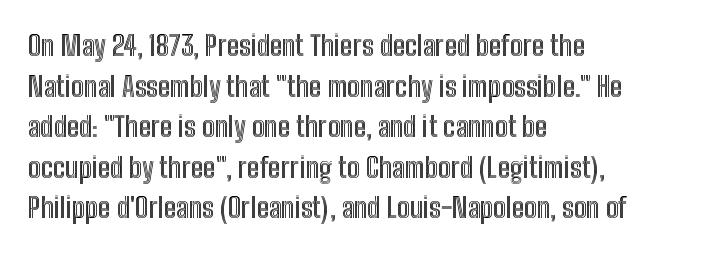
The image shows 28 px condensed type, upright; set left-aligned, normal line spacing (1.45x), normal letter spacing, not underlined; a medium x-height.
